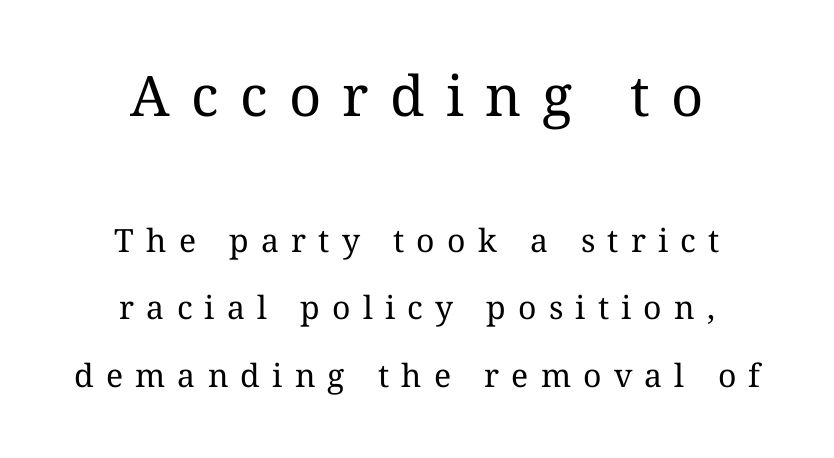
The image shows 56 px regular-weight type, upright; set centered, loose line spacing (2.12x), unusually wide letter spacing (+0.38 em), not underlined; the first (top) block is 1.75x larger; medium stroke contrast and a medium x-height.
